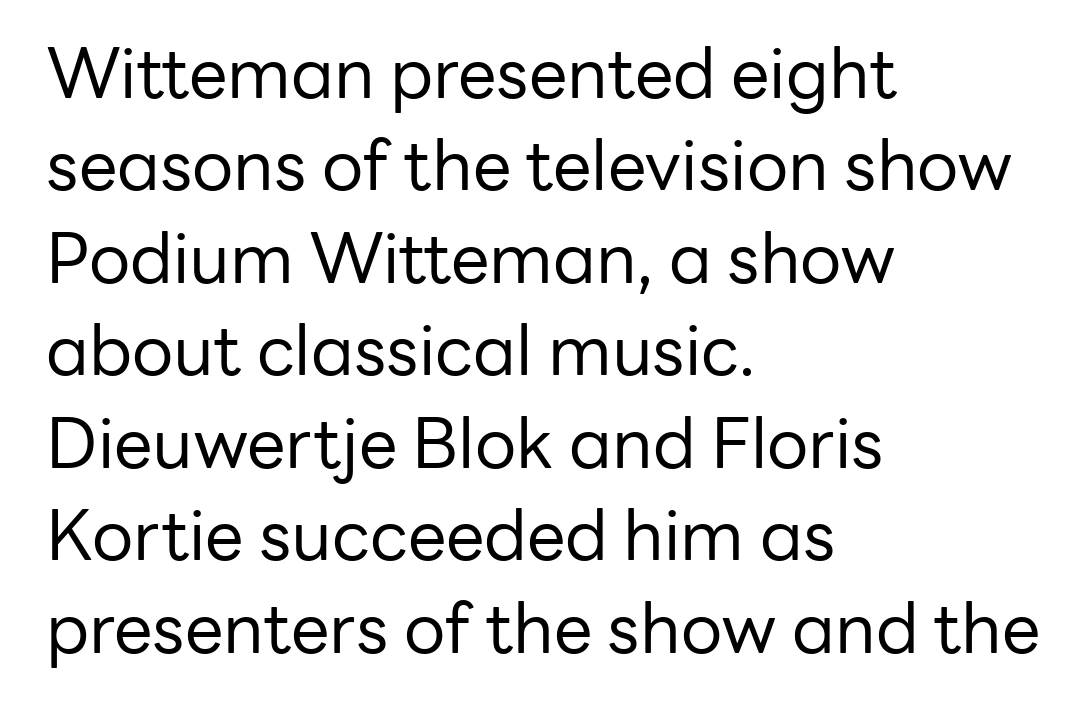
{"serif": "no", "italic": "no", "bold": "no", "weight": "regular", "width": "normal", "stroke_contrast": "low", "x_height": "medium", "monospaced": "no", "underline": "no", "align": "left", "line_spacing": "normal", "line_spacing_ratio": 1.34, "letter_spacing": "normal", "letter_spacing_em": 0.0, "glyph_px": 69}
